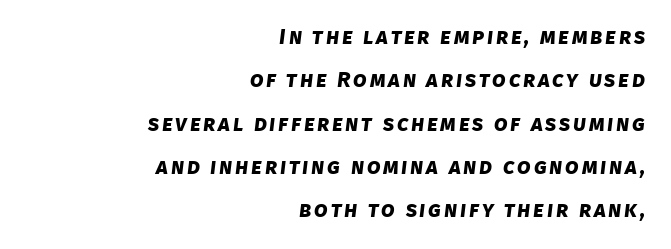
{"bold": "yes", "underline": "no", "align": "right", "line_spacing": "loose", "line_spacing_ratio": 1.97, "glyph_px": 22}
